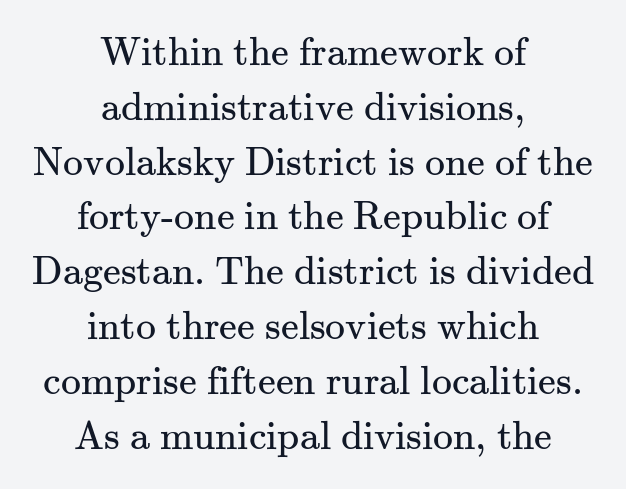
The image shows 40 px regular-weight serif type, upright; set centered, normal line spacing (1.37x), normal letter spacing, not underlined; medium stroke contrast and a small x-height.
